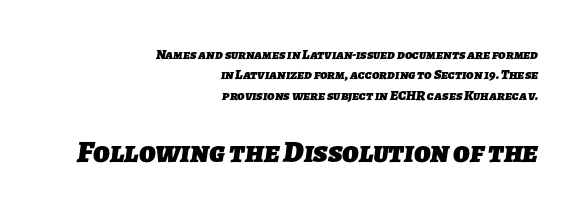
Q: Is the text bold? A: Yes.
Q: Is the typeface a serif or a sans-serif typeface? A: Sans-serif.
Q: Is the text underlined? A: No.
Q: How is the paragraph aligned? A: Right-aligned.
Q: Is the spacing between letters normal or unusually wide? A: Normal.
Q: Is the spacing between lines tight, normal or loose? A: Normal.
Q: Which block of text is set in a larger size, the first (top) or the second (bottom)? A: The second (bottom) one.
Q: Width (condensed, normal, or wide)? A: Normal.
Q: Stroke contrast? A: Low.
Q: x-height? A: Medium.
Q: Monospaced? A: No.
